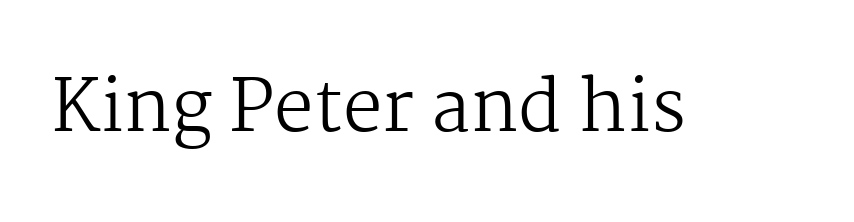
Q: Is the text bold? A: No.
Q: Is the text italic (slanted)? A: No, it is upright.
Q: Is the typeface a serif or a sans-serif typeface? A: Serif.
Q: Is the text underlined? A: No.
Q: Is the spacing between letters normal or unusually wide? A: Normal.
Q: Width (condensed, normal, or wide)? A: Normal.
Q: Stroke contrast? A: Medium.
Q: x-height? A: Medium.
Q: Monospaced? A: No.
